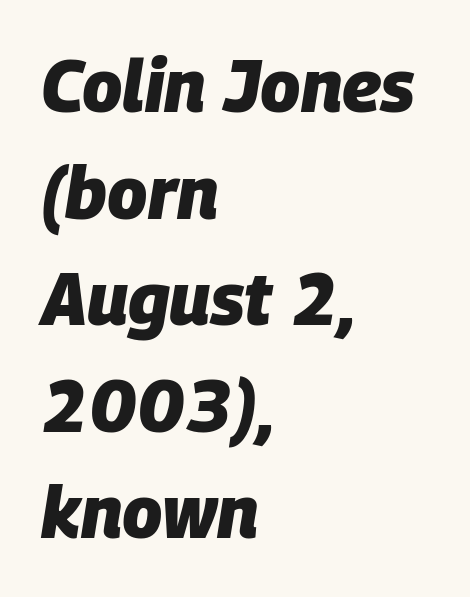
The rows are spaced the way most documents space them. This is heavy type, rendered in bold. The letterforms sit shoulder to shoulder at normal distance. A typesetter would call this proportional, since set widths differ per character. A student would call this left alignment; a typographer would say flush left, rag right.
